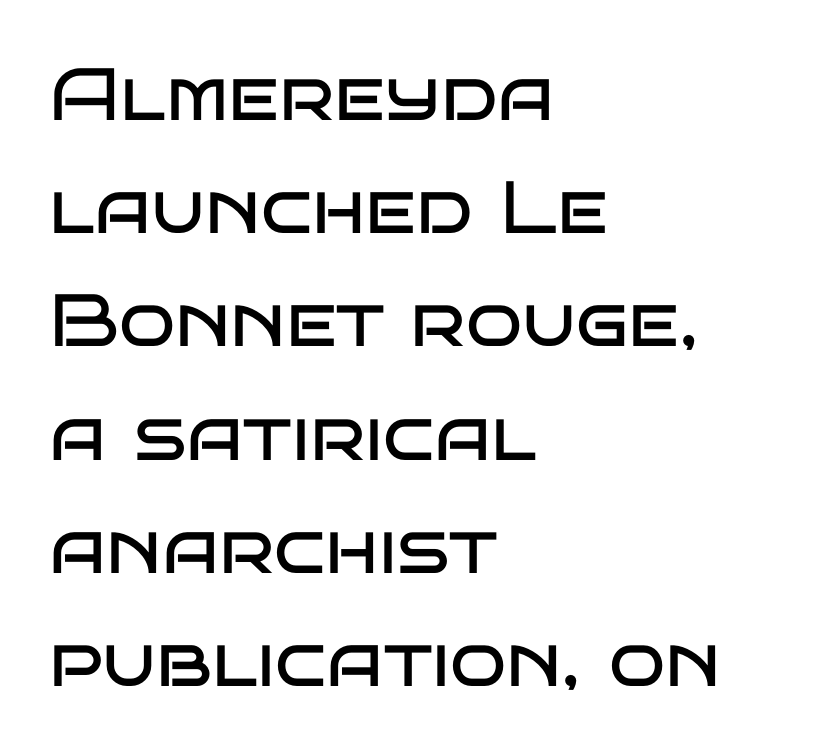
The image shows 74 px regular-weight, wide sans-serif type, upright; set left-aligned, normal line spacing (1.53x), normal letter spacing, not underlined; low stroke contrast and a large x-height.
